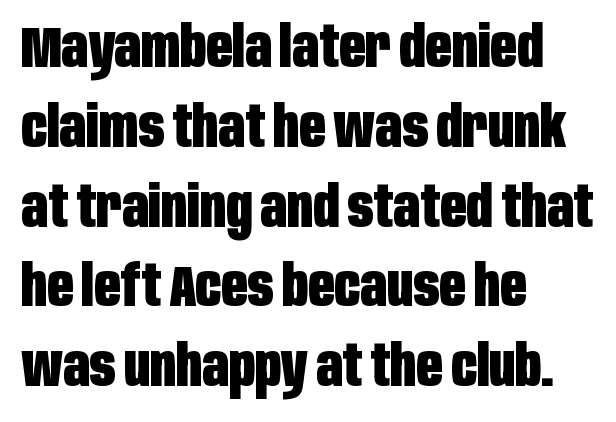
Q: Is the text bold? A: Yes.
Q: Is the text italic (slanted)? A: No, it is upright.
Q: Is the typeface a serif or a sans-serif typeface? A: Sans-serif.
Q: Is the text underlined? A: No.
Q: How is the paragraph aligned? A: Left-aligned.
Q: Is the spacing between letters normal or unusually wide? A: Normal.
Q: Is the spacing between lines tight, normal or loose? A: Normal.
Q: Width (condensed, normal, or wide)? A: Condensed.
Q: Stroke contrast? A: Low.
Q: x-height? A: Large.
Q: Monospaced? A: No.
